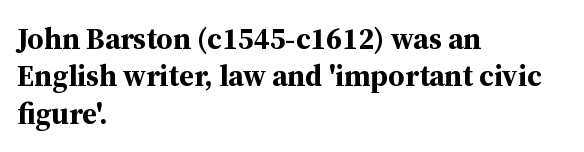
The image shows 30 px bold serif type, upright; set left-aligned, normal line spacing (1.25x), normal letter spacing, not underlined; medium stroke contrast and a medium x-height.
